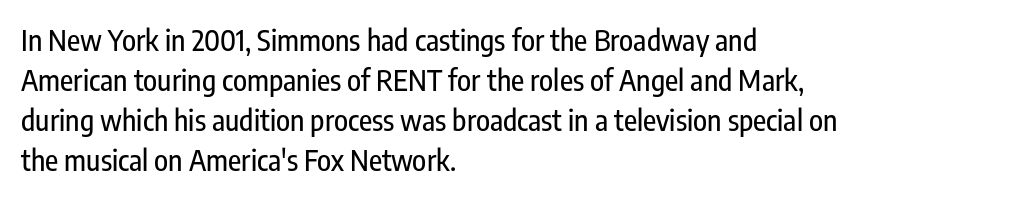
Q: Is the text italic (slanted)? A: No, it is upright.
Q: Is the typeface a serif or a sans-serif typeface? A: Sans-serif.
Q: Is the text underlined? A: No.
Q: How is the paragraph aligned? A: Left-aligned.
Q: Is the spacing between letters normal or unusually wide? A: Normal.
Q: Is the spacing between lines tight, normal or loose? A: Normal.
Q: Width (condensed, normal, or wide)? A: Condensed.
Q: Stroke contrast? A: Low.
Q: x-height? A: Medium.
Q: Monospaced? A: No.
